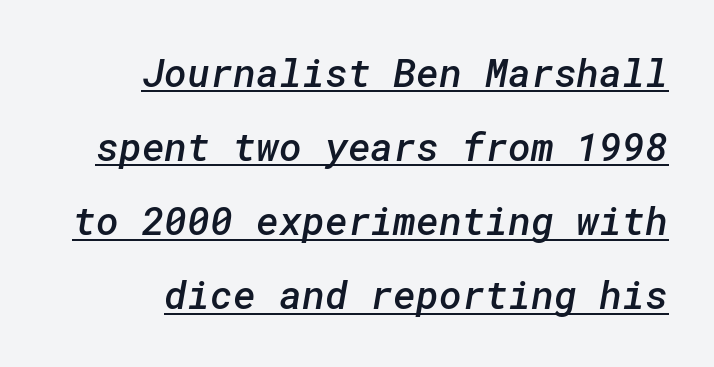
The typesetter has applied underlining to the passage shown. This block would shrink considerably if given ordinary leading; it's expanded now. Which margin do the lines hug? The right one — the left edge is uneven. Grotesque or geometric, the face here clearly has no serifs. Compared with typical body copy, the letter spacing here is the same.
